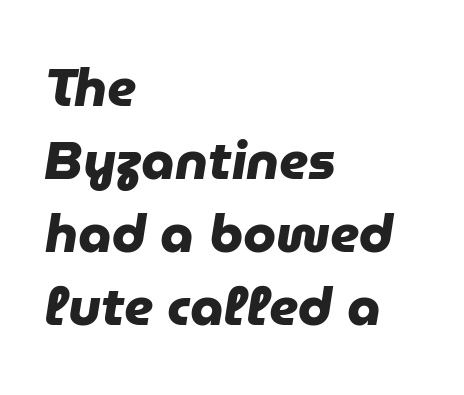
How heavy is the stroke? Heavy — this is a bold. Words appear dense and cohesive because spacing is normal. The lines are quadded left. Line spacing here is normal. The passage shown is not underscored anywhere. Regarding serifs, this sample does without them.
